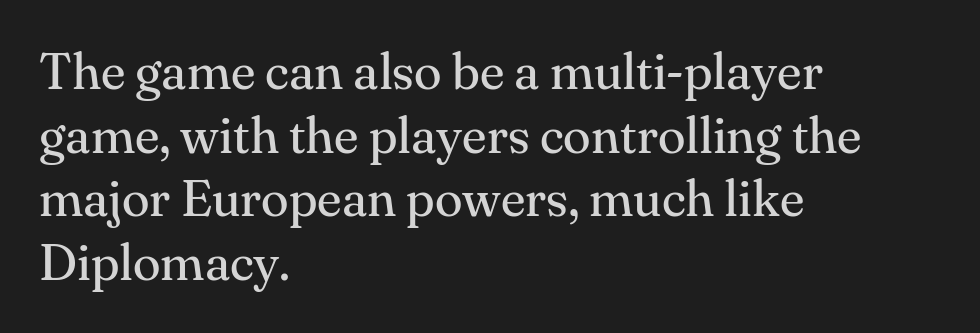
{"serif": "yes", "italic": "no", "bold": "no", "weight": "regular", "width": "normal", "stroke_contrast": "medium", "x_height": "small", "monospaced": "no", "underline": "no", "align": "left", "line_spacing": "normal", "line_spacing_ratio": 1.25, "letter_spacing": "normal", "letter_spacing_em": 0.0, "glyph_px": 51}
